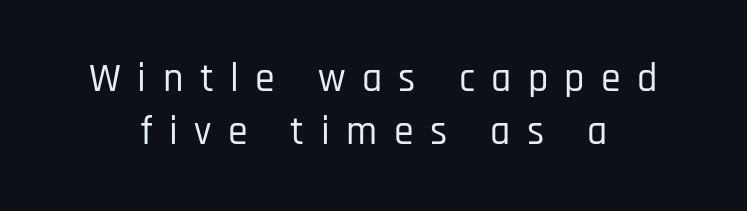
Clear beneath every line of the passage. Display-style spreading of the glyphs; the letterfit is very open. This rendering employs a face without finishing strokes, i.e., a sans-serif. These lines sit exactly where default settings would place them.
